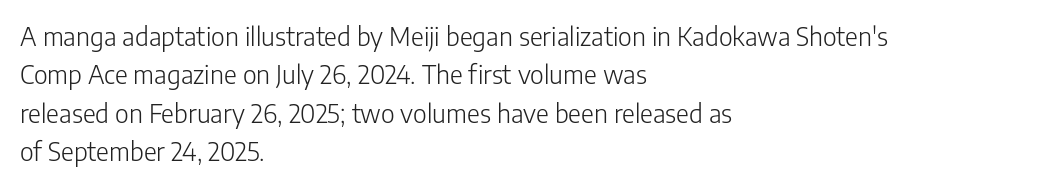
This sample uses an upright cut, with every glyph sitting square on the baseline. The string is rendered with underlining switched off. Tracking value appears to be zero — textbook default spacing. The lines in this sample share a left origin and differ only in where they stop. Vertical spacing — default.
